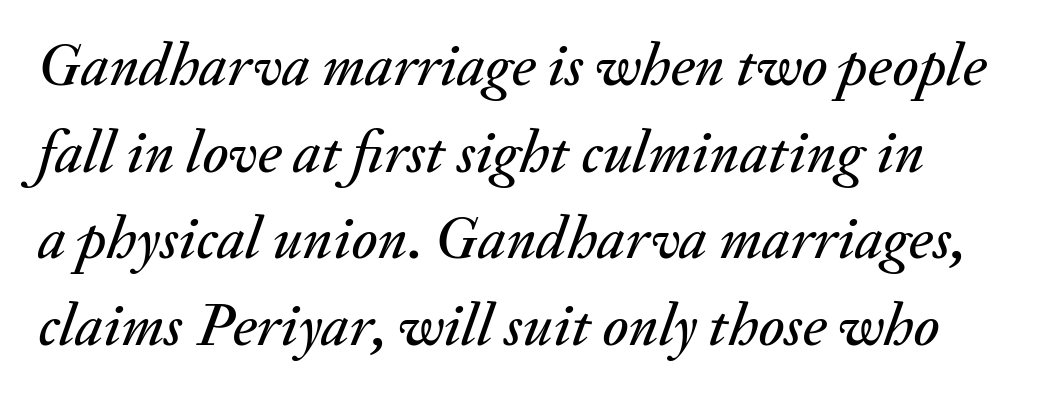
The image shows 61 px text type, italic (leaning right); set normal line spacing (1.42x), normal letter spacing, not underlined; medium stroke contrast and a small x-height.
